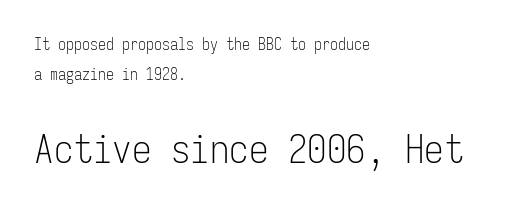
The image shows 39 px light, condensed sans-serif type, upright, monospaced; set left-aligned, line spacing 1.87x, normal letter spacing, not underlined; the second (bottom) block is 2.44x larger; low stroke contrast and a medium x-height.
